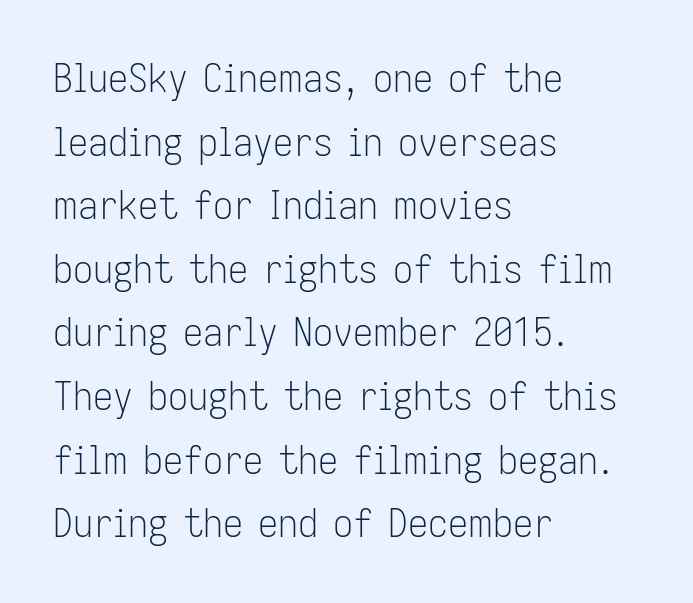
The image shows 40 px light, condensed sans-serif type, upright; set left-aligned, normal line spacing (1.59x), normal letter spacing, not underlined; low stroke contrast and a medium x-height.
